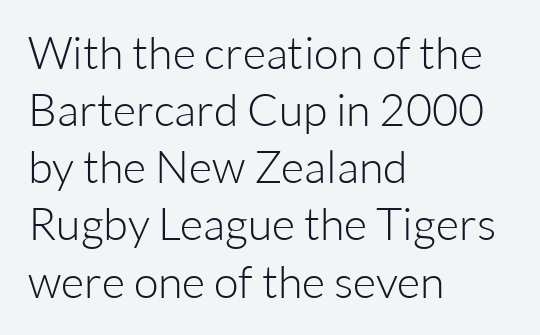
Q: Is the text bold? A: No.
Q: Is the text italic (slanted)? A: No, it is upright.
Q: Is the typeface a serif or a sans-serif typeface? A: Sans-serif.
Q: Is the text underlined? A: No.
Q: How is the paragraph aligned? A: Left-aligned.
Q: Is the spacing between letters normal or unusually wide? A: Normal.
Q: Is the spacing between lines tight, normal or loose? A: Normal.
Q: Width (condensed, normal, or wide)? A: Normal.
Q: Stroke contrast? A: Low.
Q: x-height? A: Medium.
Q: Monospaced? A: No.
